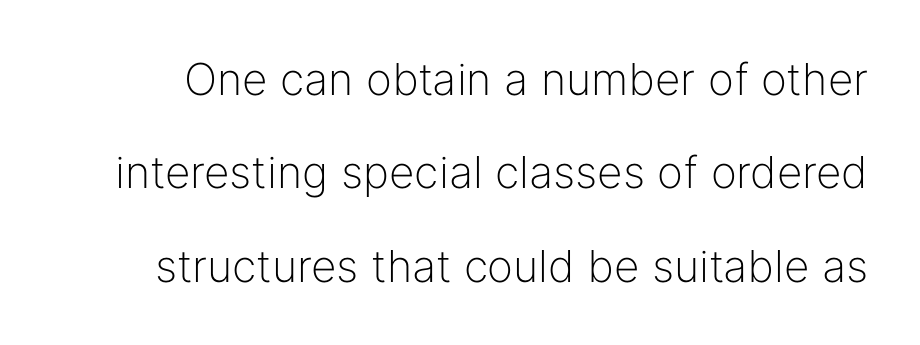
The image shows 44 px light sans-serif type, upright; set loose line spacing (2.12x), normal letter spacing, not underlined; low stroke contrast and a medium x-height.
